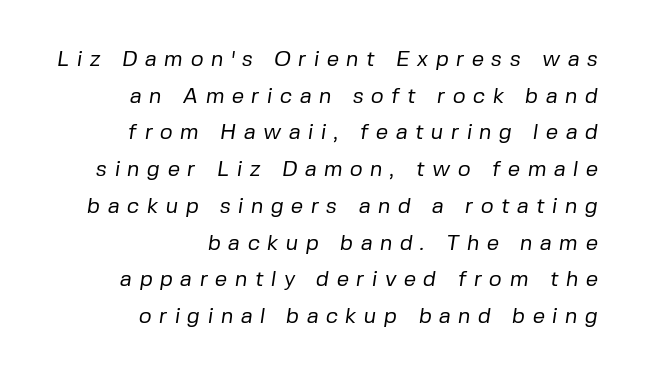
A flush-right, rag-left setting is used for this passage. The line texture is sparse and dotted thanks to wide tracking. Weight: in the light-to-regular range. Descenders are the only things crossing below the line.
